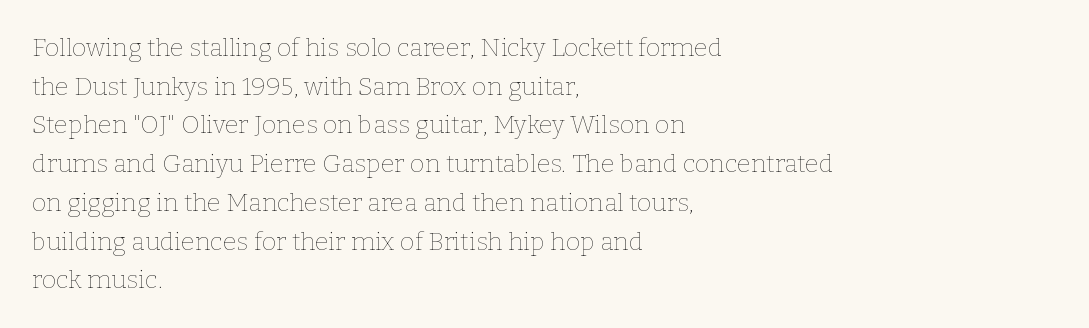
Q: Is the text bold? A: No.
Q: Is the text italic (slanted)? A: No, it is upright.
Q: Is the text underlined? A: No.
Q: How is the paragraph aligned? A: Left-aligned.
Q: Is the spacing between letters normal or unusually wide? A: Normal.
Q: Is the spacing between lines tight, normal or loose? A: Normal.
